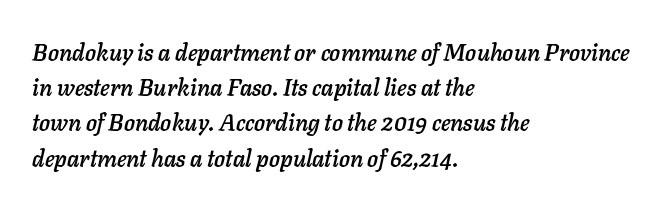
Here the glyphs are tracked normally, forming tight word shapes. Honestly, the row spacing looks completely unremarkable. Quick note: italic. Is the block centered? No — it sits flush against the left margin. Underlining? Definitely not there.
